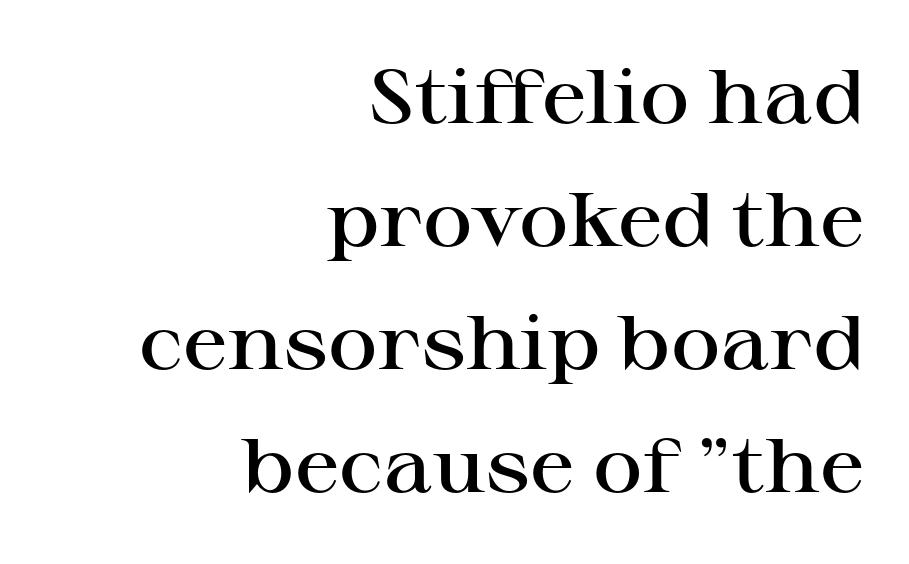
The image shows 76 px semibold, wide serif type, upright; set right-aligned, normal line spacing (1.62x), normal letter spacing, not underlined; high stroke contrast and a medium x-height.
